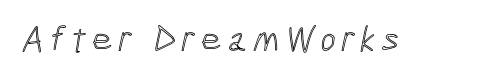
{"width": "condensed", "x_height": "medium", "monospaced": "no", "underline": "no", "glyph_px": 37}
